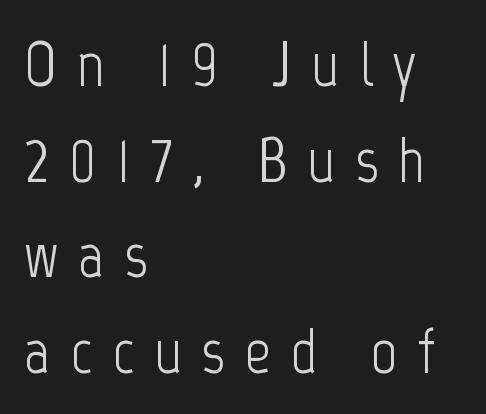
Q: Is the text bold? A: No.
Q: Is the text italic (slanted)? A: No, it is upright.
Q: Is the typeface a serif or a sans-serif typeface? A: Sans-serif.
Q: Is the text underlined? A: No.
Q: How is the paragraph aligned? A: Left-aligned.
Q: Is the spacing between letters normal or unusually wide? A: Unusually wide.
Q: Is the spacing between lines tight, normal or loose? A: Normal.
Q: Width (condensed, normal, or wide)? A: Condensed.
Q: Stroke contrast? A: Low.
Q: x-height? A: Medium.
Q: Monospaced? A: No.
